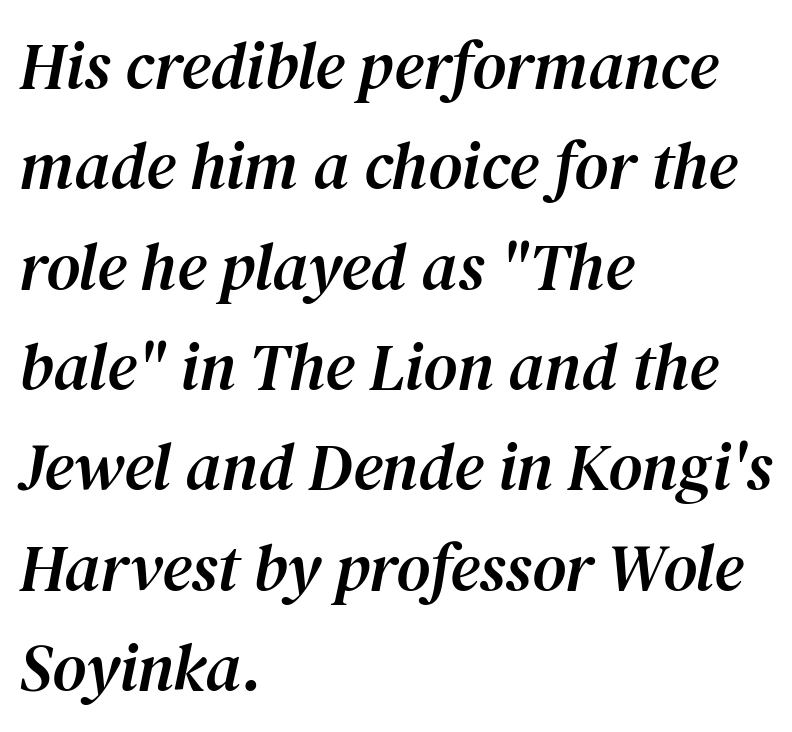
{"serif": "yes", "italic": "yes", "lean": "right", "slant_degrees": 12, "width": "normal", "stroke_contrast": "medium", "x_height": "medium", "monospaced": "no", "underline": "no", "align": "left", "line_spacing": "normal", "line_spacing_ratio": 1.52, "letter_spacing": "normal", "letter_spacing_em": 0.0, "glyph_px": 66}
